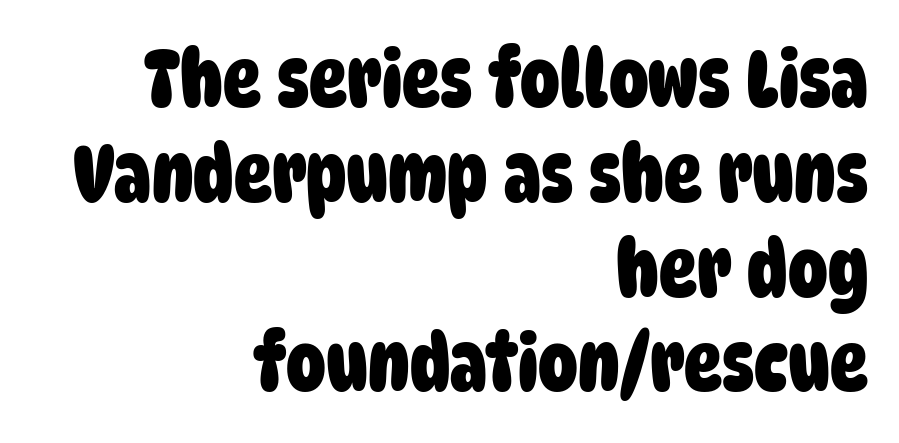
Q: Is the text bold? A: Yes.
Q: Is the typeface a serif or a sans-serif typeface? A: Sans-serif.
Q: Is the text underlined? A: No.
Q: How is the paragraph aligned? A: Right-aligned.
Q: Is the spacing between letters normal or unusually wide? A: Normal.
Q: Width (condensed, normal, or wide)? A: Condensed.
Q: Stroke contrast? A: Low.
Q: x-height? A: Large.
Q: Monospaced? A: No.
